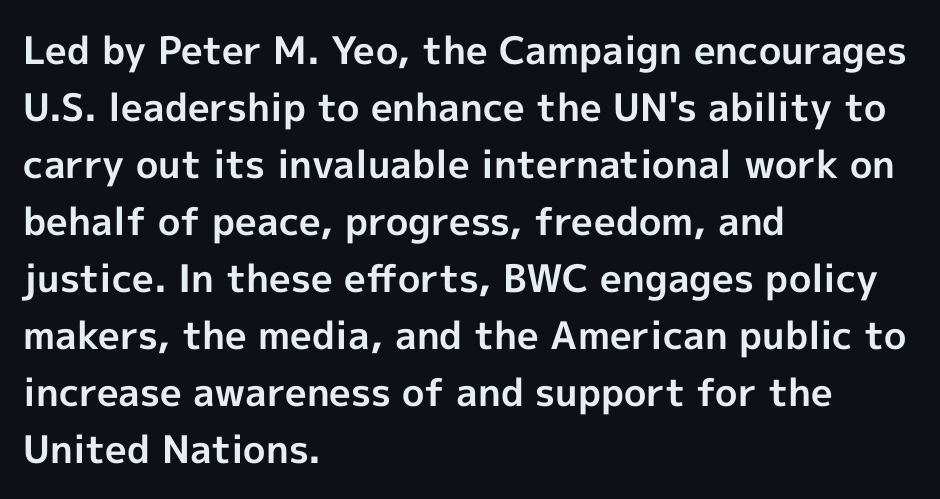
The image shows 38 px bold sans-serif type, upright; set left-aligned, normal line spacing (1.5x), normal letter spacing, not underlined; a medium x-height.
